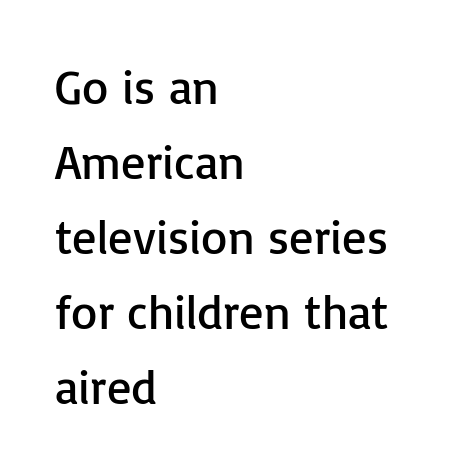
{"serif": "no", "italic": "no", "bold": "no", "weight": "regular", "width": "normal", "stroke_contrast": "low", "x_height": "medium", "monospaced": "no", "underline": "no", "align": "left", "line_spacing": "normal", "line_spacing_ratio": 1.56, "letter_spacing": "normal", "letter_spacing_em": 0.0, "glyph_px": 48}
